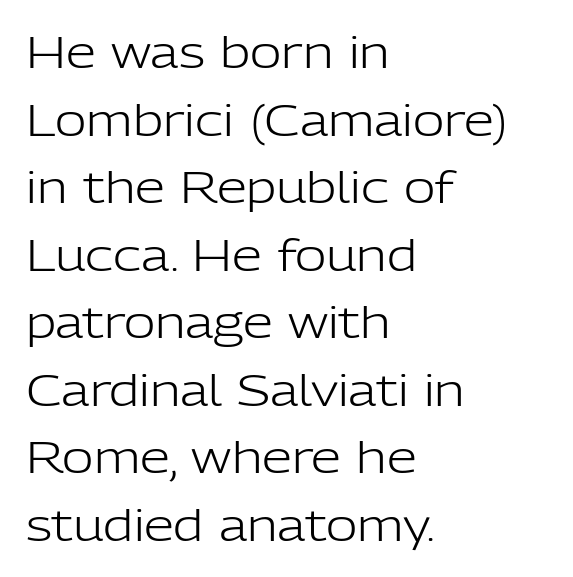
{"serif": "no", "italic": "no", "bold": "no", "weight": "light", "width": "normal", "stroke_contrast": "low", "x_height": "medium", "monospaced": "no", "underline": "no", "align": "left", "line_spacing": "normal", "line_spacing_ratio": 1.57, "letter_spacing": "normal", "letter_spacing_em": 0.0, "glyph_px": 43}
